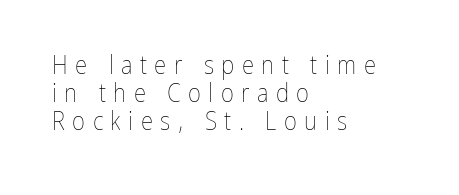
The image shows 25 px text type, upright; set left-aligned, tight line spacing (1.12x), unusually wide letter spacing (+0.3 em), not underlined.
